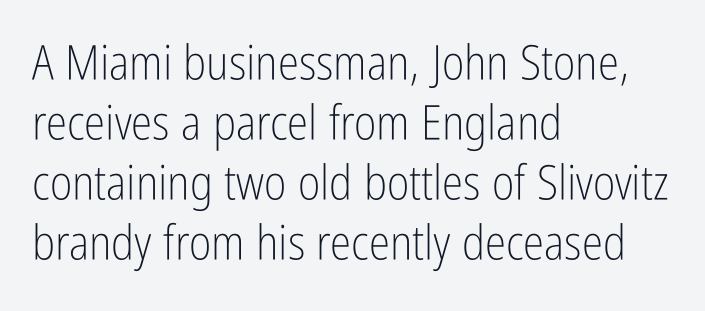
Q: Is the text bold? A: No.
Q: Is the text italic (slanted)? A: No, it is upright.
Q: Is the typeface a serif or a sans-serif typeface? A: Sans-serif.
Q: Is the text underlined? A: No.
Q: How is the paragraph aligned? A: Left-aligned.
Q: Is the spacing between letters normal or unusually wide? A: Normal.
Q: Is the spacing between lines tight, normal or loose? A: Normal.
Q: Width (condensed, normal, or wide)? A: Condensed.
Q: Stroke contrast? A: Low.
Q: x-height? A: Medium.
Q: Monospaced? A: No.
